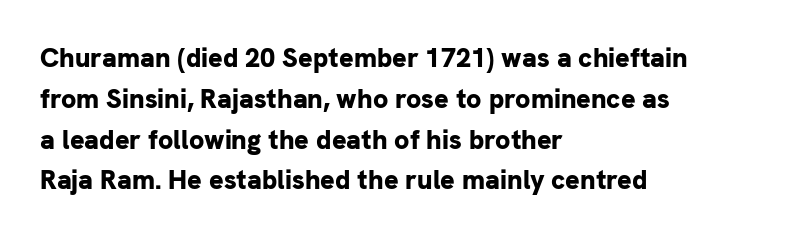
This is the regular roman posture of the typeface. Regarding leading, the lines here are spaced in the standard way. Heft: maximum for text — a bold. The specimen omits any rule beneath the text block's lines.
